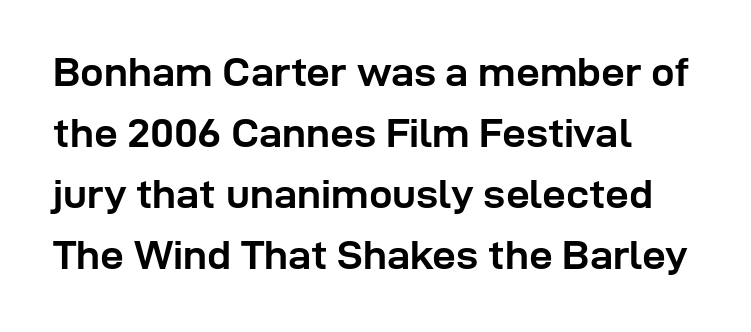
Underline: absent. Horizontally, the lines are justified to the leading edge only. Here the glyphs are tracked normally, forming tight word shapes. Every letter is thick-stroked: bold, no question. Do the characters align in a grid? No, the font is proportional.
